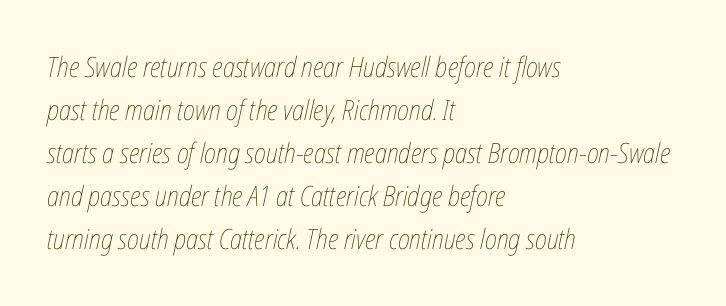
Q: Is the text bold? A: No.
Q: Is the text italic (slanted)? A: Yes, it leans right by about 12 degrees.
Q: Is the text underlined? A: No.
Q: How is the paragraph aligned? A: Left-aligned.
Q: Is the spacing between letters normal or unusually wide? A: Normal.
Q: Is the spacing between lines tight, normal or loose? A: Normal.
Q: Width (condensed, normal, or wide)? A: Condensed.
Q: Stroke contrast? A: Low.
Q: x-height? A: Medium.
Q: Monospaced? A: No.
